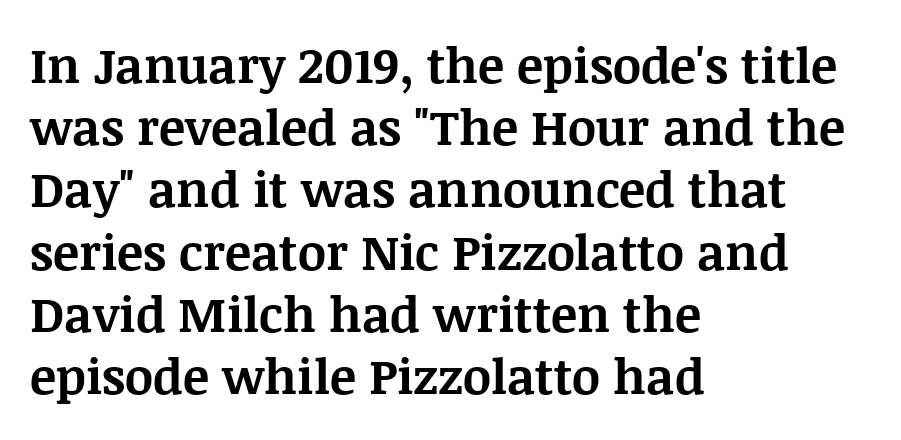
Q: Is the text bold? A: Yes.
Q: Is the text italic (slanted)? A: No, it is upright.
Q: Is the typeface a serif or a sans-serif typeface? A: Serif.
Q: Is the text underlined? A: No.
Q: How is the paragraph aligned? A: Left-aligned.
Q: Is the spacing between letters normal or unusually wide? A: Normal.
Q: Is the spacing between lines tight, normal or loose? A: Normal.
Q: Width (condensed, normal, or wide)? A: Normal.
Q: Stroke contrast? A: Medium.
Q: x-height? A: Large.
Q: Monospaced? A: No.
